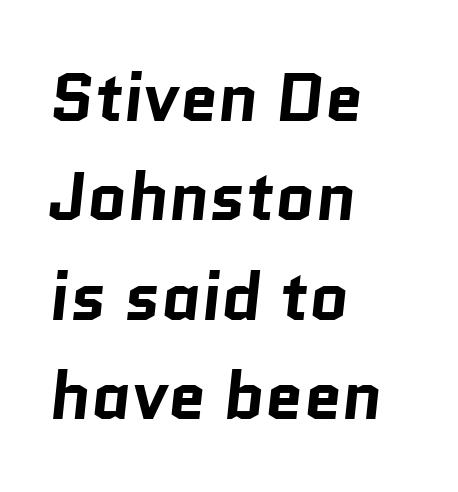
Q: Is the text bold? A: Yes.
Q: Is the typeface a serif or a sans-serif typeface? A: Sans-serif.
Q: Is the text underlined? A: No.
Q: How is the paragraph aligned? A: Left-aligned.
Q: Is the spacing between letters normal or unusually wide? A: Normal.
Q: Is the spacing between lines tight, normal or loose? A: Normal.
Q: Width (condensed, normal, or wide)? A: Normal.
Q: Stroke contrast? A: Low.
Q: x-height? A: Medium.
Q: Monospaced? A: No.
